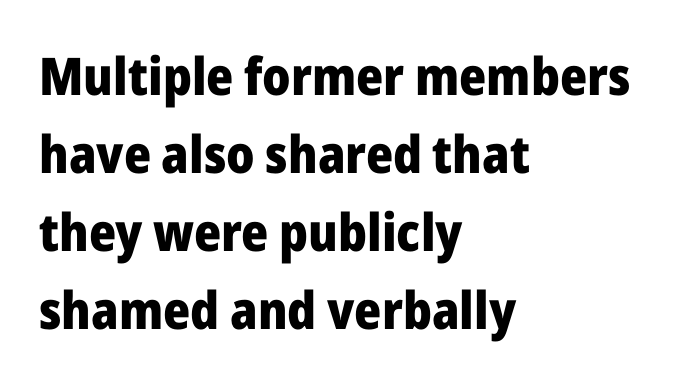
Q: Is the text bold? A: Yes.
Q: Is the text italic (slanted)? A: No, it is upright.
Q: Is the typeface a serif or a sans-serif typeface? A: Sans-serif.
Q: Is the text underlined? A: No.
Q: How is the paragraph aligned? A: Left-aligned.
Q: Is the spacing between letters normal or unusually wide? A: Normal.
Q: Is the spacing between lines tight, normal or loose? A: Normal.
Q: Width (condensed, normal, or wide)? A: Normal.
Q: Stroke contrast? A: Low.
Q: x-height? A: Medium.
Q: Monospaced? A: No.
